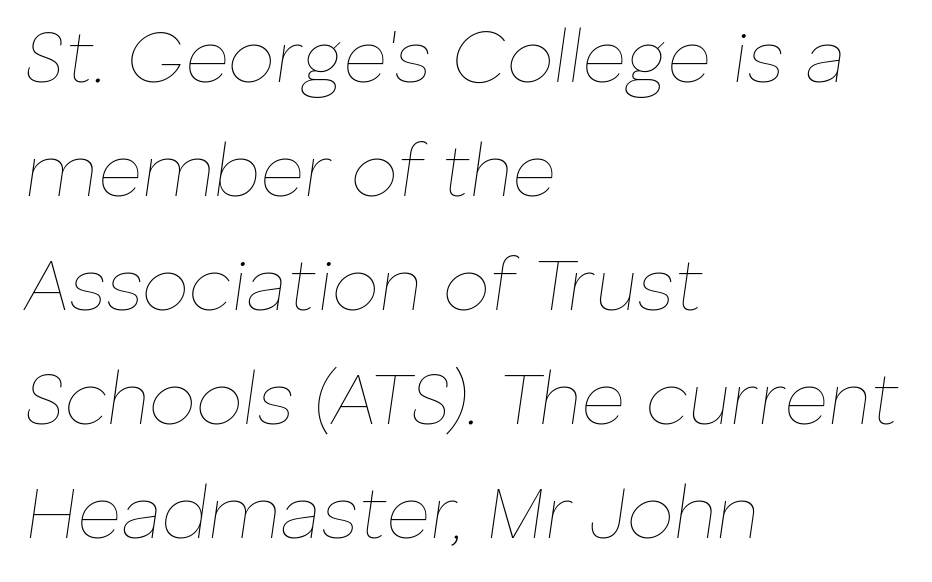
{"italic": "yes", "lean": "right", "slant_degrees": 8, "bold": "no", "weight": "thin", "width": "normal", "stroke_contrast": "low", "x_height": "medium", "monospaced": "no", "underline": "no", "align": "left", "line_spacing": "normal", "line_spacing_ratio": 1.52, "letter_spacing": "normal", "letter_spacing_em": 0.0, "glyph_px": 75}
